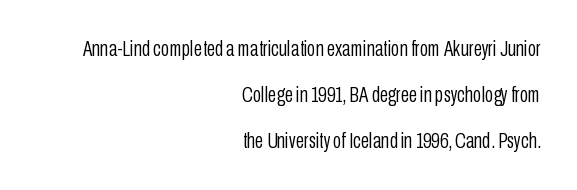
{"italic": "no", "bold": "no", "underline": "no", "align": "right", "line_spacing": "loose", "line_spacing_ratio": 2.1, "letter_spacing": "normal", "letter_spacing_em": 0.0, "glyph_px": 22}
